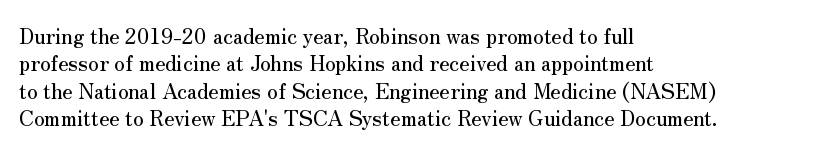
You could call the tracking neutral — neither tight nor loose. Honestly, there is no underline to notice here at all. This is roman type, the default non-slanted kind. Compared with a centered layout, this one pins lines to the left instead. Interline gaps are of average width in this sample.
